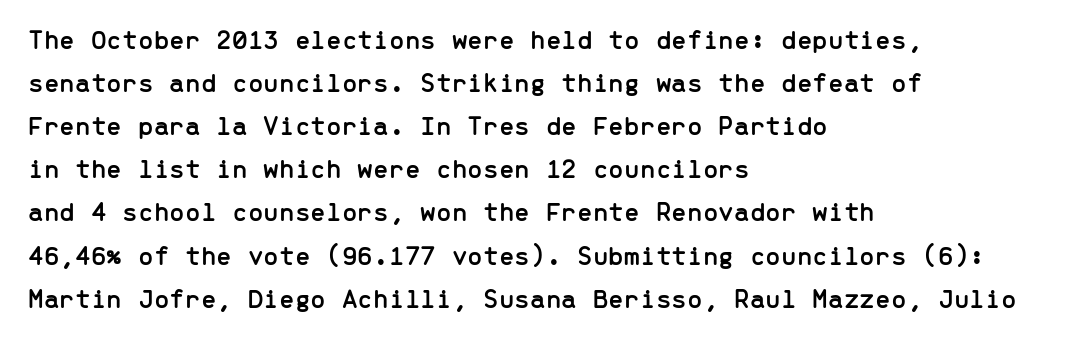
The image shows 28 px sans-serif type, upright, monospaced; set left-aligned, normal line spacing (1.54x), normal letter spacing, not underlined; low stroke contrast and a medium x-height.
